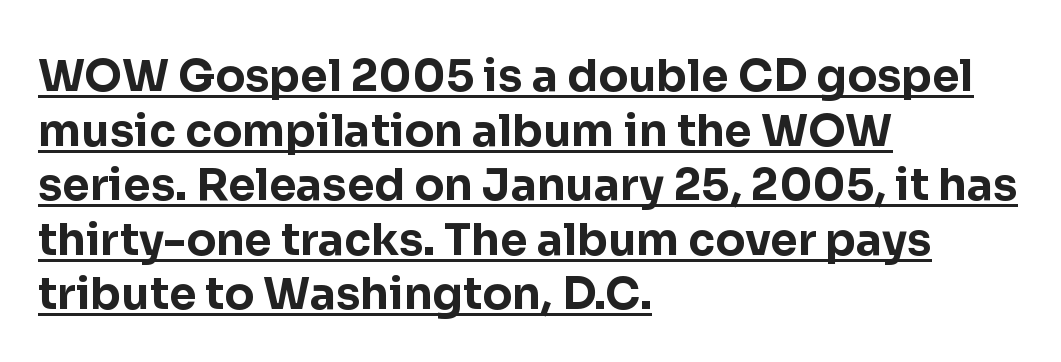
{"serif": "no", "italic": "no", "bold": "yes", "weight": "bold", "width": "normal", "stroke_contrast": "low", "x_height": "medium", "monospaced": "no", "underline": "yes", "align": "left", "line_spacing_ratio": 1.24, "letter_spacing": "normal", "letter_spacing_em": 0.0, "glyph_px": 44}
